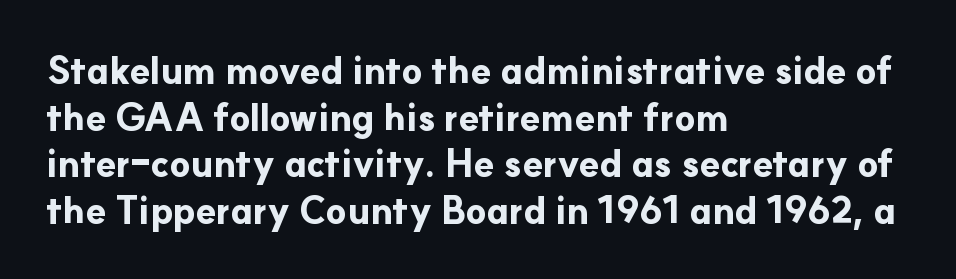
{"serif": "no", "italic": "no", "bold": "yes", "weight": "bold", "width": "normal", "stroke_contrast": "low", "x_height": "small", "monospaced": "no", "underline": "no", "align": "left", "line_spacing": "normal", "line_spacing_ratio": 1.26, "letter_spacing": "normal", "letter_spacing_em": 0.0, "glyph_px": 37}
